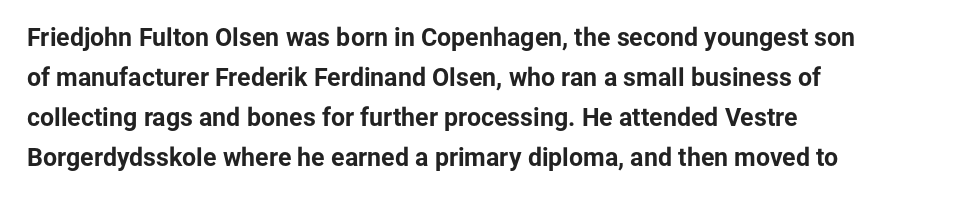
{"italic": "no", "bold": "yes", "underline": "no", "align": "left", "line_spacing": "normal", "line_spacing_ratio": 1.6, "letter_spacing": "normal", "letter_spacing_em": 0.0, "glyph_px": 25}
